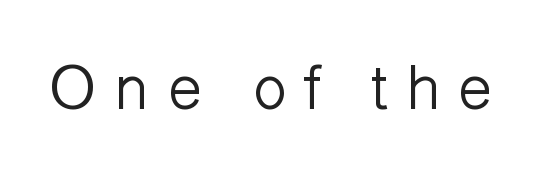
The image shows 64 px light sans-serif type, upright; set unusually wide letter spacing (+0.26 em), not underlined; low stroke contrast and a medium x-height.
